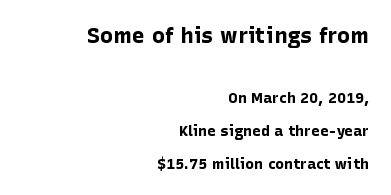
Vertical spacing — loose. Type size steps down from the first block to the second. Unmarked baselines from the first word to the last. The ragged edge is on the left, which tells us the setting is flush right. The line texture is even and compact thanks to regular tracking.
